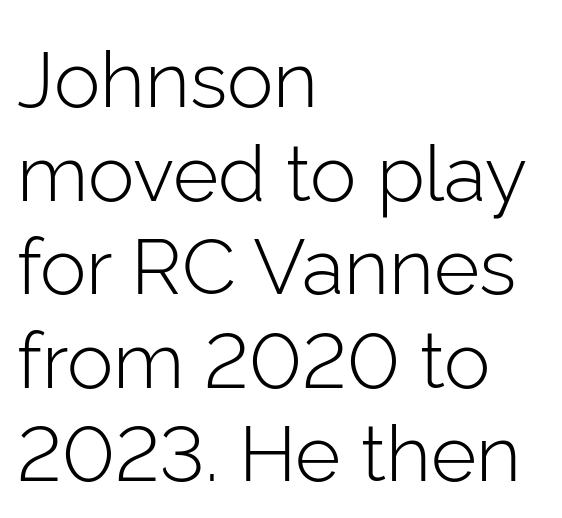
You could not count columns in this text — the font is proportionally spaced. Beneath every word, the page is bare. Here the glyphs are tracked normally, forming tight word shapes. Vertical strokes here are truly vertical. In CSS terms this would be text-align: left. No heavy texture on the line: the type isn't bold.
